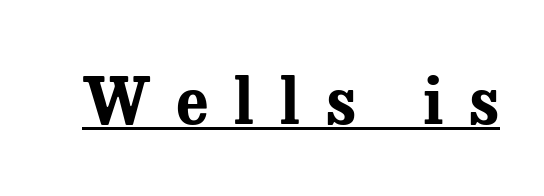
Q: Is the text bold? A: Yes.
Q: Is the text italic (slanted)? A: No, it is upright.
Q: Is the typeface a serif or a sans-serif typeface? A: Serif.
Q: Is the text underlined? A: Yes.
Q: Is the spacing between letters normal or unusually wide? A: Unusually wide.
Q: Width (condensed, normal, or wide)? A: Normal.
Q: Stroke contrast? A: Medium.
Q: x-height? A: Medium.
Q: Monospaced? A: No.
